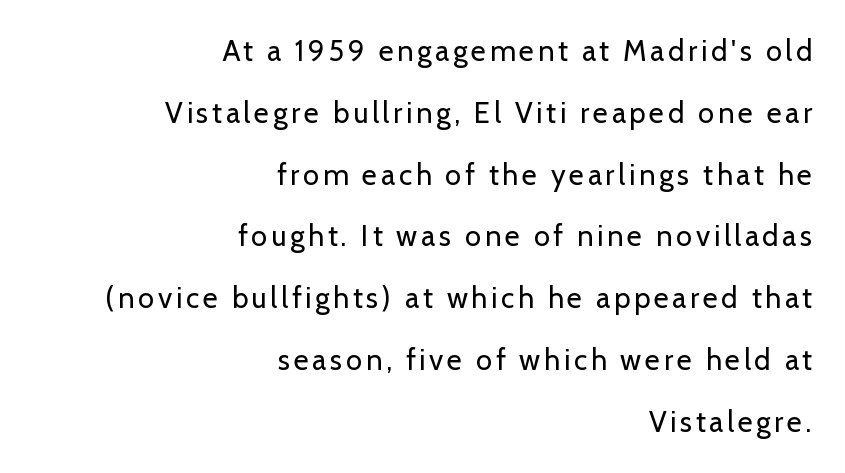
{"serif": "no", "italic": "no", "bold": "no", "weight": "regular", "width": "normal", "stroke_contrast": "low", "x_height": "medium", "monospaced": "no", "underline": "no", "align": "right", "line_spacing": "loose", "line_spacing_ratio": 2.13, "glyph_px": 29}
